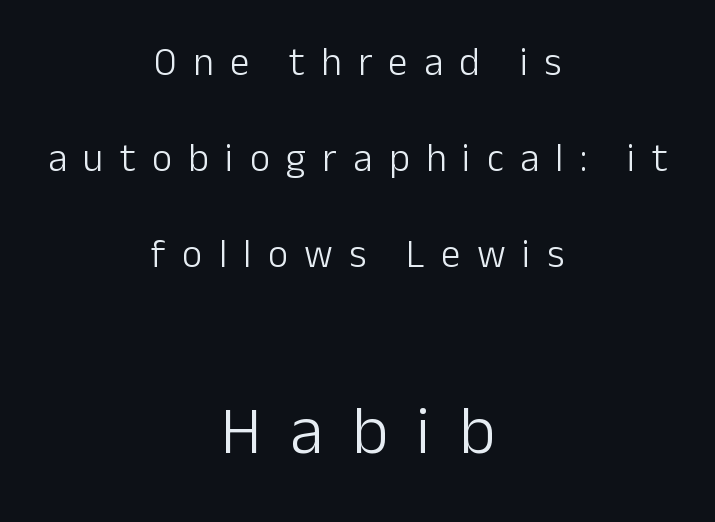
The image shows 68 px light sans-serif type, upright; set centered, loose line spacing (2.46x), unusually wide letter spacing (+0.42 em), not underlined; the second (bottom) block is 1.74x larger; low stroke contrast and a medium x-height.
